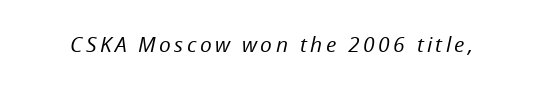
The image shows 21 px text type, italic (leaning right); set not underlined.
